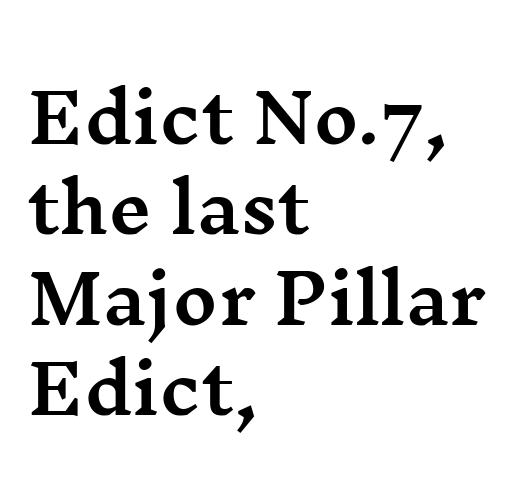
Plain, unruled lines of type. Varying glyph widths throughout — classic text-font behaviour. The leading is moderate, giving the passage an even texture. Unlike italic type, these characters show no tilt at all.
